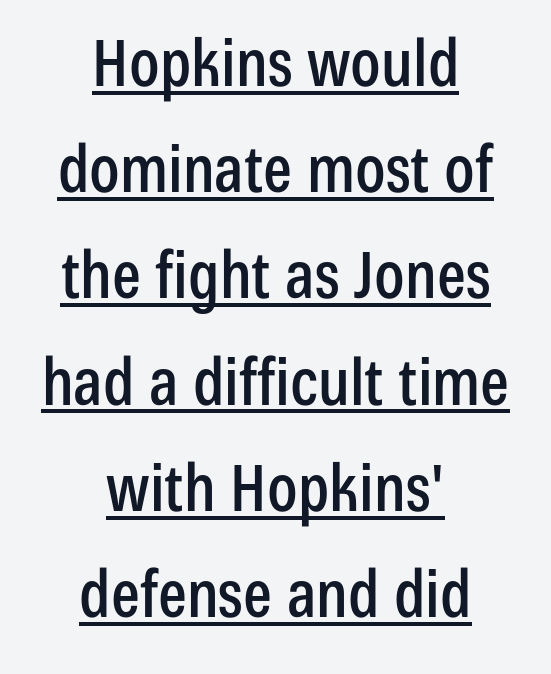
A typesetter would call this zero additional tracking. To sum up the face: it is a sans, with no serifs. Each line is balanced around a shared central axis. Is there an underline? Yes — a line sits under the letters. Here the designer chose a conventional face with non-uniform glyph widths. Is there any slant? The stems are plumb.
